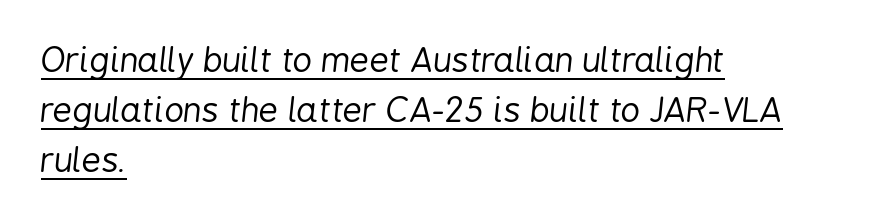
The image shows 34 px regular-weight, condensed type, italic (leaning right); set left-aligned, normal line spacing (1.47x), normal letter spacing, underlined; low stroke contrast and a medium x-height.
